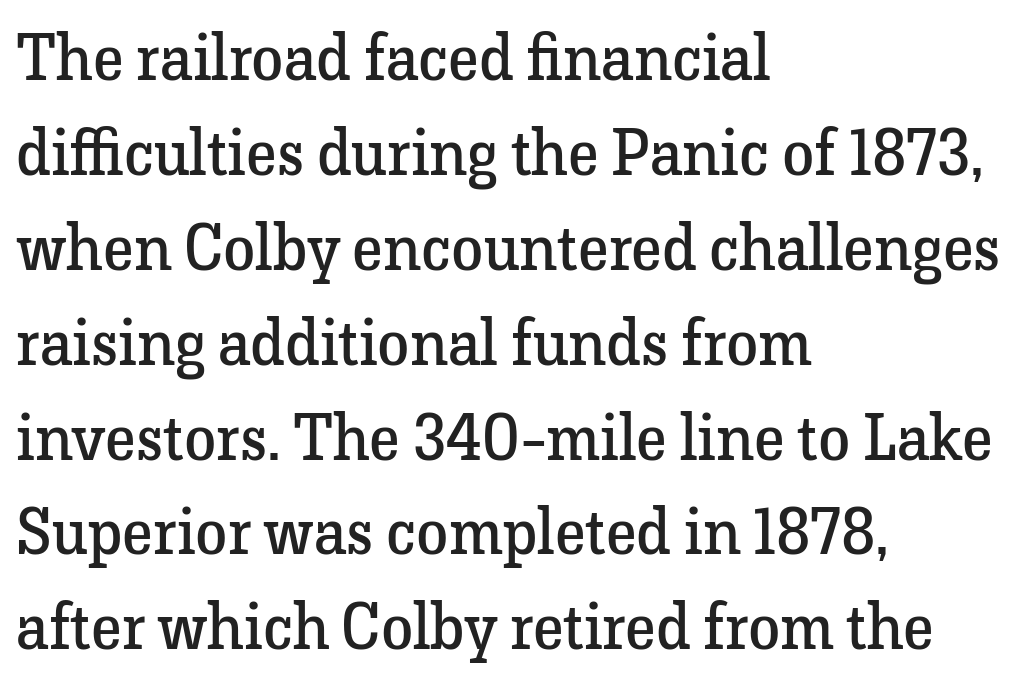
{"serif": "yes", "italic": "no", "bold": "no", "weight": "regular", "width": "normal", "stroke_contrast": "low", "x_height": "medium", "monospaced": "no", "underline": "no", "align": "left", "line_spacing": "normal", "line_spacing_ratio": 1.46, "letter_spacing": "normal", "letter_spacing_em": 0.0, "glyph_px": 65}
